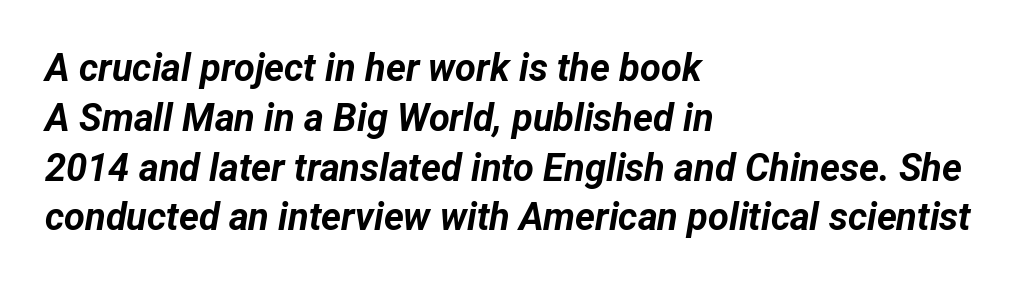
Q: Is the text bold? A: Yes.
Q: Is the text italic (slanted)? A: Yes, it leans right by about 12 degrees.
Q: Is the text underlined? A: No.
Q: How is the paragraph aligned? A: Left-aligned.
Q: Is the spacing between letters normal or unusually wide? A: Normal.
Q: Is the spacing between lines tight, normal or loose? A: Normal.
Q: Width (condensed, normal, or wide)? A: Normal.
Q: Stroke contrast? A: Low.
Q: x-height? A: Medium.
Q: Monospaced? A: No.
